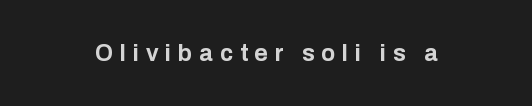
{"italic": "no", "bold": "yes", "underline": "no", "letter_spacing": "wide", "letter_spacing_em": 0.3, "glyph_px": 23}
